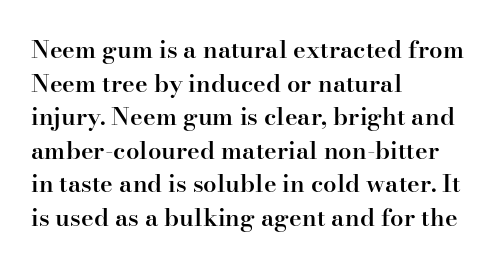
Tall strokes in this sample are plumb rather than angled. Honestly, the letter spacing is just normal — you wouldn't notice it. The foot of each line stays bare and open. The passage shown is semibold, sitting just below true bold. The space between consecutive lines is moderate.
